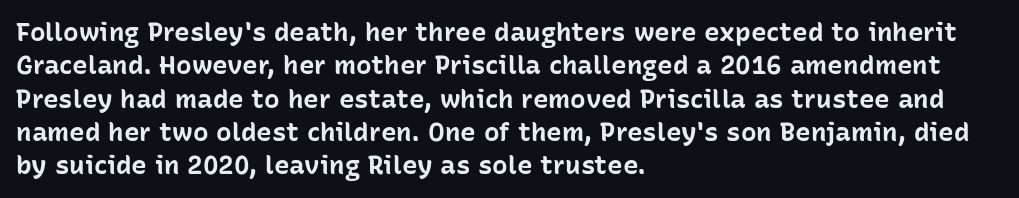
Q: Is the text bold? A: Yes.
Q: Is the text italic (slanted)? A: No, it is upright.
Q: Is the text underlined? A: No.
Q: How is the paragraph aligned? A: Left-aligned.
Q: Is the spacing between letters normal or unusually wide? A: Normal.
Q: Is the spacing between lines tight, normal or loose? A: Normal.
